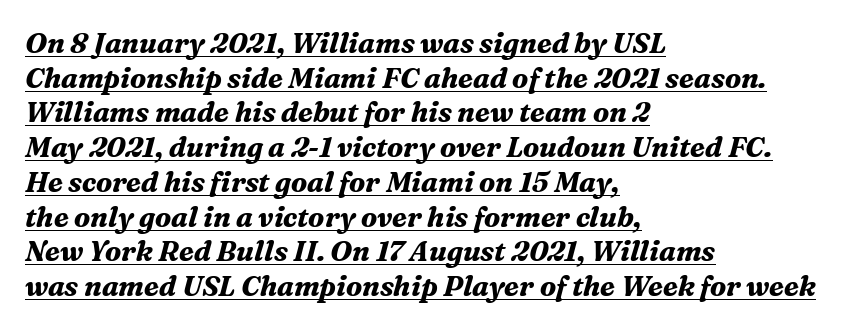
The image shows 28 px bold serif type, italic (leaning right); set left-aligned, line spacing 1.24x, normal letter spacing, underlined; medium stroke contrast and a medium x-height.
